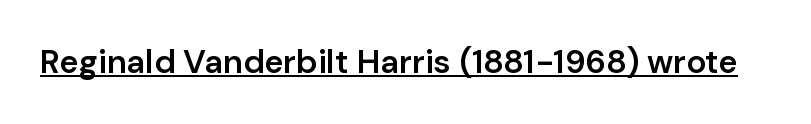
{"serif": "no", "italic": "no", "bold": "semi", "weight": "semibold", "width": "normal", "stroke_contrast": "low", "x_height": "medium", "monospaced": "no", "underline": "yes", "letter_spacing": "normal", "letter_spacing_em": 0.0, "glyph_px": 33}
